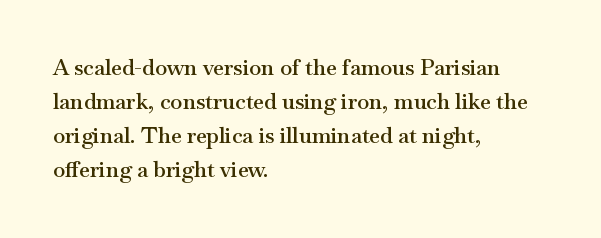
Q: Is the text bold? A: Semi-bold.
Q: Is the text italic (slanted)? A: No, it is upright.
Q: Is the text underlined? A: No.
Q: How is the paragraph aligned? A: Left-aligned.
Q: Is the spacing between letters normal or unusually wide? A: Normal.
Q: Is the spacing between lines tight, normal or loose? A: Normal.
